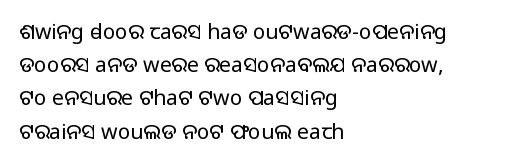
The image shows 21 px text type, upright; set left-aligned, normal line spacing (1.58x), normal letter spacing, not underlined.
